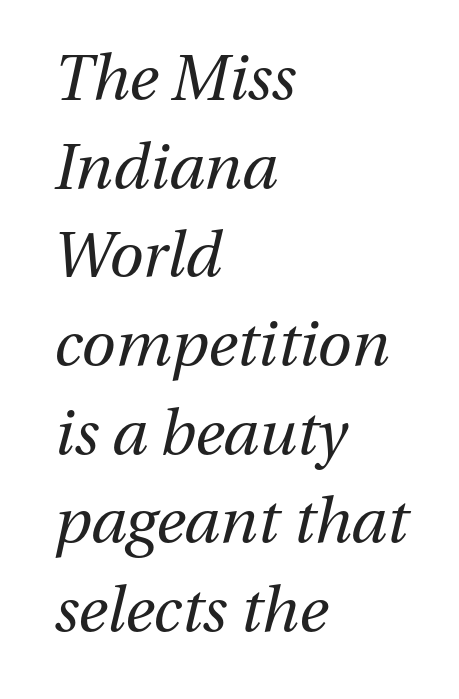
The image shows 62 px regular-weight type, italic (leaning right); set left-aligned, normal line spacing (1.43x), normal letter spacing, not underlined; medium stroke contrast and a medium x-height.
